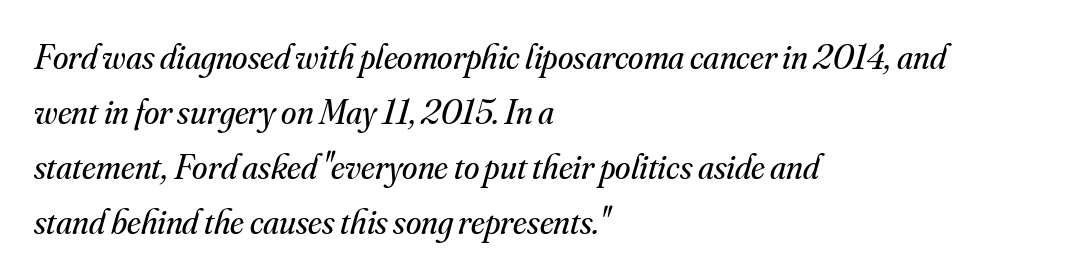
{"serif": "yes", "italic": "yes", "lean": "right", "slant_degrees": 16, "bold": "no", "weight": "regular", "width": "normal", "stroke_contrast": "medium", "x_height": "small", "monospaced": "no", "underline": "no", "align": "left", "line_spacing": "normal", "line_spacing_ratio": 1.57, "letter_spacing": "normal", "letter_spacing_em": 0.0, "glyph_px": 35}
